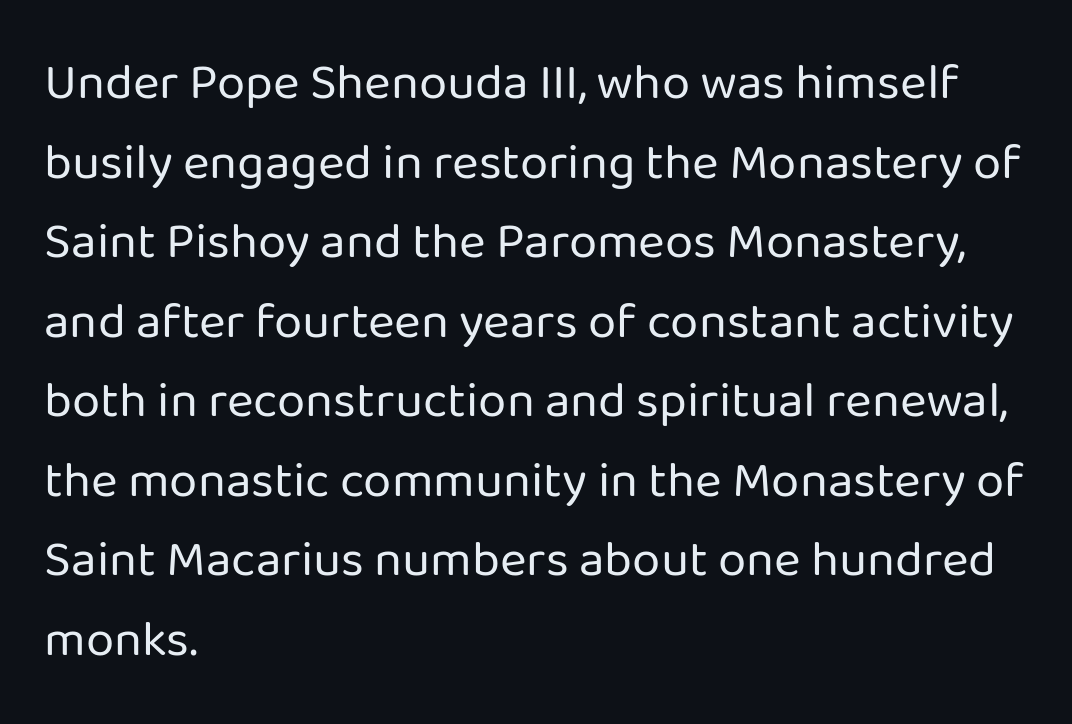
Q: Is the text bold? A: No.
Q: Is the text italic (slanted)? A: No, it is upright.
Q: Is the typeface a serif or a sans-serif typeface? A: Sans-serif.
Q: Is the text underlined? A: No.
Q: How is the paragraph aligned? A: Left-aligned.
Q: Is the spacing between letters normal or unusually wide? A: Normal.
Q: Is the spacing between lines tight, normal or loose? A: Normal.
Q: Width (condensed, normal, or wide)? A: Normal.
Q: Stroke contrast? A: Low.
Q: x-height? A: Medium.
Q: Monospaced? A: No.
